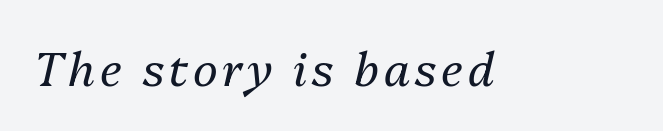
The image shows 47 px regular-weight type, italic (leaning right); set not underlined; medium stroke contrast and a medium x-height.
